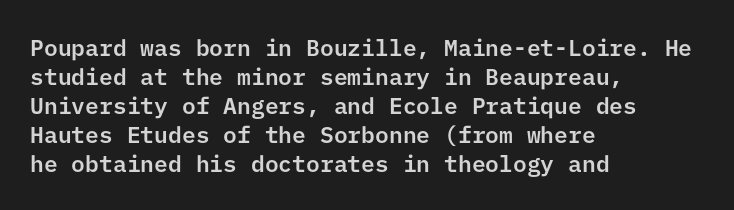
Posture: straight, roman, zero tilt. The passage shown is not underscored anywhere. The rendering anchors every line to the left-hand side. The gaps between neighbouring characters are ordinary and unremarkable.
